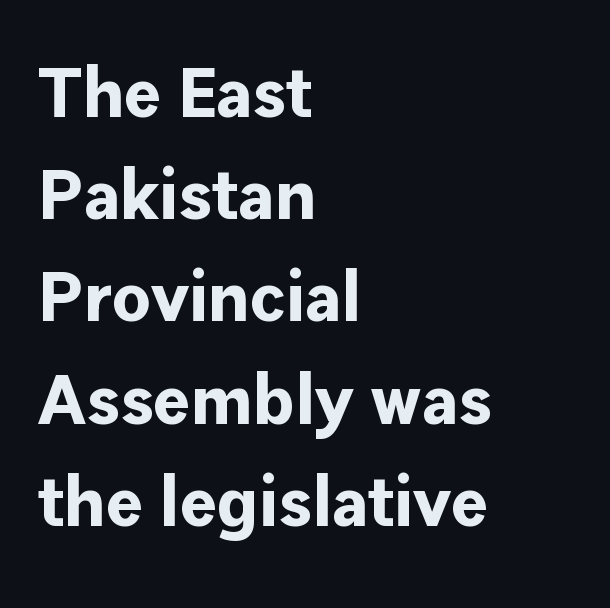
A typesetter would mark this as roman, not italic. Layout note: lines flush left. The string is rendered with underlining switched off. Examine the stroke ends and you'll find no serifs.
